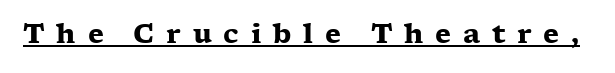
Q: Is the text bold? A: Yes.
Q: Is the text italic (slanted)? A: No, it is upright.
Q: Is the text underlined? A: Yes.
Q: Is the spacing between letters normal or unusually wide? A: Unusually wide.
